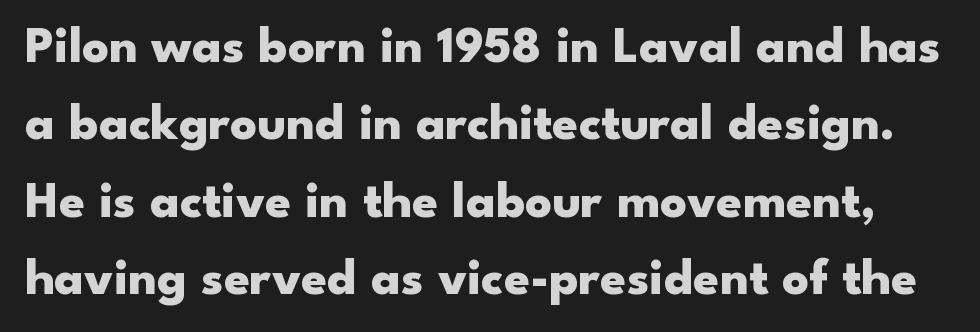
Q: Is the text bold? A: Yes.
Q: Is the text italic (slanted)? A: No, it is upright.
Q: Is the typeface a serif or a sans-serif typeface? A: Sans-serif.
Q: Is the text underlined? A: No.
Q: Is the spacing between letters normal or unusually wide? A: Normal.
Q: Is the spacing between lines tight, normal or loose? A: Normal.
Q: Width (condensed, normal, or wide)? A: Wide.
Q: Stroke contrast? A: Low.
Q: x-height? A: Small.
Q: Monospaced? A: No.
